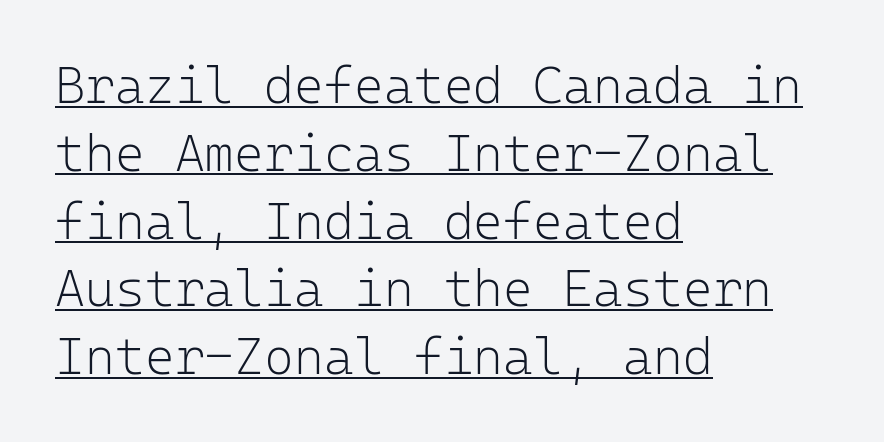
The image shows 51 px light sans-serif type, upright, monospaced; set left-aligned, normal line spacing (1.33x), normal letter spacing, underlined; low stroke contrast and a medium x-height.
